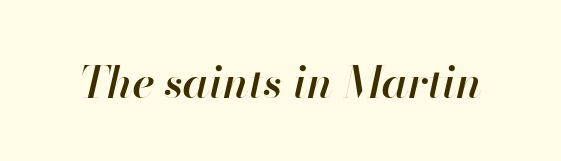
These lines keep a tight, regular rhythm from letter to letter. Rule under the text: the space is simply empty. Observe the lean: these are italic letterforms. Its strokes are somewhat broadened, the hallmark of semibold type. The letters advance in unequal steps, a hallmark of proportional type.
